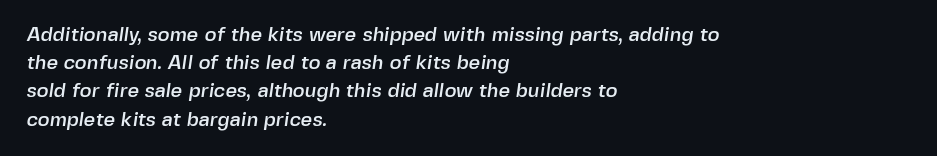
Unmarked baselines from the first word to the last. Words appear dense and cohesive because spacing is normal. Regarding leading, the lines here are spaced in the standard way. Each line starts at the same left margin while the right side varies.
